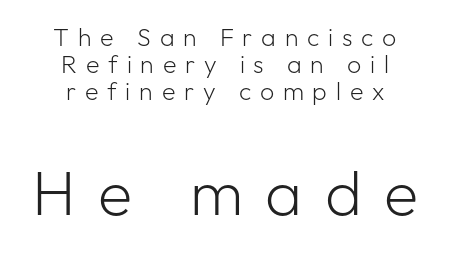
{"serif": "no", "italic": "no", "bold": "no", "weight": "light", "width": "normal", "stroke_contrast": "low", "x_height": "medium", "monospaced": "no", "underline": "no", "align": "center", "line_spacing": "tight", "line_spacing_ratio": 1.08, "letter_spacing": "wide", "letter_spacing_em": 0.35, "larger_block": "second", "size_ratio": 2.52, "glyph_px": 63}
